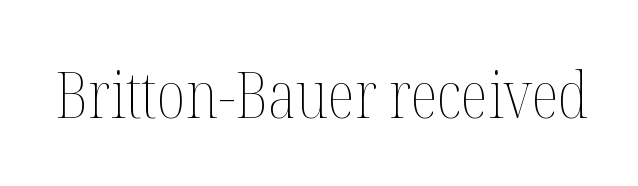
Descender tails drop into unmarked territory. This is the regular roman posture of the typeface. Note the varied advance widths — an 'i' is clearly narrower than an 'm'. Nobody touched the tracking dial on this one.
